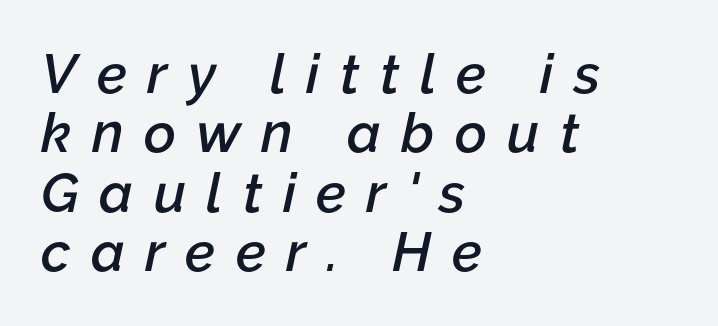
{"italic": "yes", "lean": "right", "slant_degrees": 12, "bold": "semi", "weight": "semibold", "width": "normal", "stroke_contrast": "low", "x_height": "medium", "monospaced": "no", "underline": "no", "align": "left", "line_spacing": "tight", "line_spacing_ratio": 1.08, "letter_spacing": "wide", "letter_spacing_em": 0.37, "glyph_px": 55}
